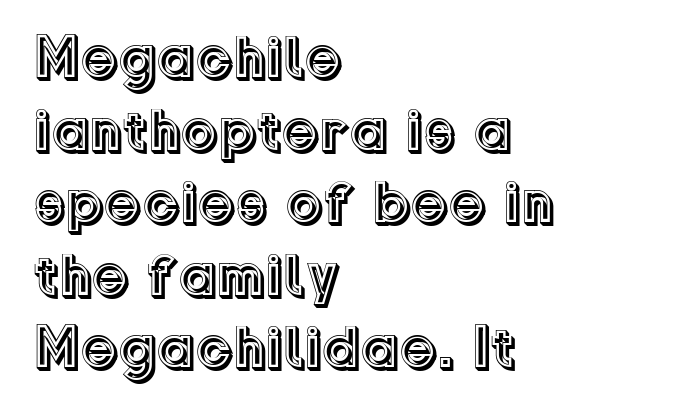
Caption: standard tracking, unaltered. This is the regular roman posture of the typeface. The strip under each line holds only bare page. Here the designer chose a conventional face with non-uniform glyph widths. Leftover space on each line is placed entirely after the last word.
